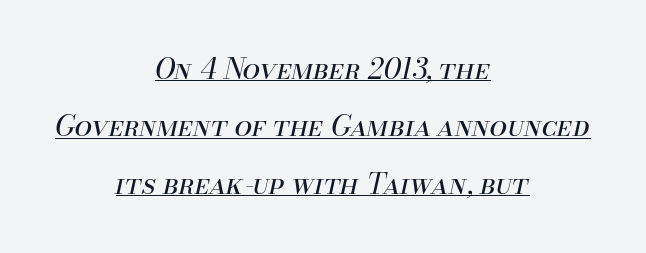
{"italic": "yes", "lean": "right", "slant_degrees": 13, "bold": "no", "weight": "regular", "width": "normal", "stroke_contrast": "medium", "x_height": "small", "monospaced": "no", "underline": "yes", "align": "center", "line_spacing": "loose", "line_spacing_ratio": 2.05, "letter_spacing": "normal", "letter_spacing_em": 0.0, "glyph_px": 28}
